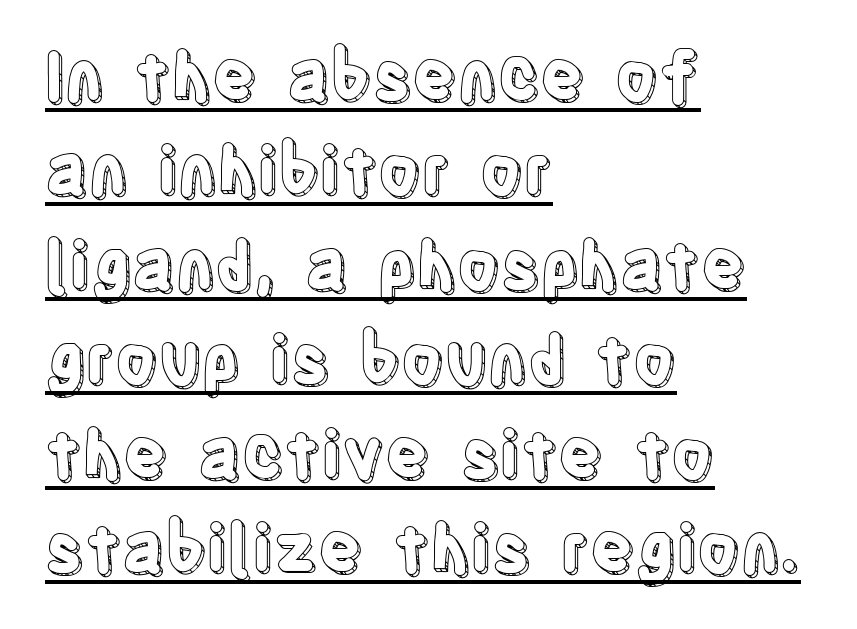
Q: Is the text italic (slanted)? A: No, it is upright.
Q: Is the text underlined? A: Yes.
Q: How is the paragraph aligned? A: Left-aligned.
Q: Is the spacing between letters normal or unusually wide? A: Normal.
Q: Is the spacing between lines tight, normal or loose? A: Normal.
Q: Width (condensed, normal, or wide)? A: Condensed.
Q: x-height? A: Large.
Q: Monospaced? A: No.
